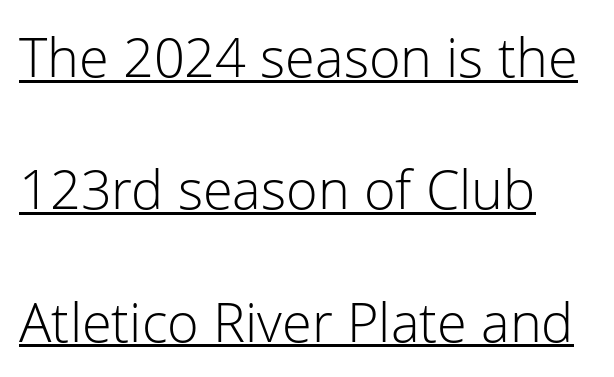
{"serif": "no", "italic": "no", "bold": "no", "weight": "light", "width": "normal", "stroke_contrast": "low", "x_height": "medium", "monospaced": "no", "underline": "yes", "align": "left", "line_spacing": "loose", "line_spacing_ratio": 2.45, "letter_spacing": "normal", "letter_spacing_em": 0.0, "glyph_px": 54}
